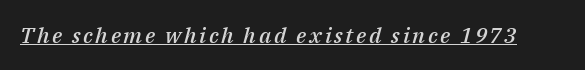
The image shows 22 px text type, italic (leaning right); set underlined.
